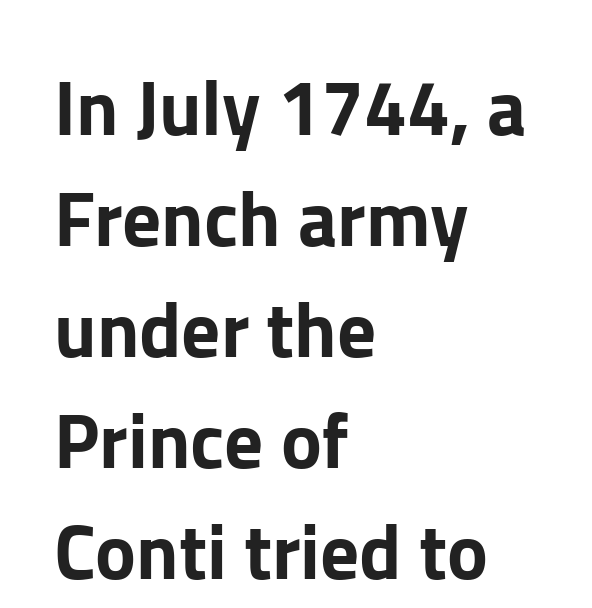
{"serif": "no", "italic": "no", "width": "normal", "stroke_contrast": "low", "x_height": "medium", "monospaced": "no", "underline": "no", "align": "left", "line_spacing": "normal", "line_spacing_ratio": 1.44, "letter_spacing": "normal", "letter_spacing_em": 0.0, "glyph_px": 77}
